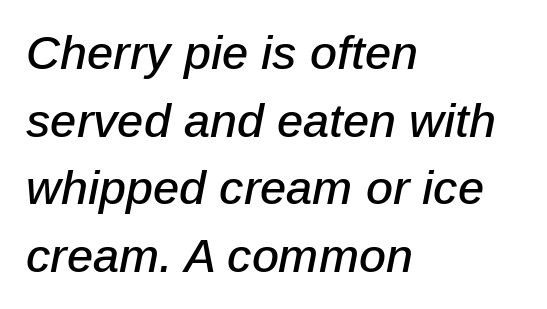
{"italic": "yes", "lean": "right", "slant_degrees": 12, "width": "normal", "stroke_contrast": "low", "x_height": "medium", "monospaced": "no", "underline": "no", "align": "left", "line_spacing": "normal", "line_spacing_ratio": 1.44, "letter_spacing": "normal", "letter_spacing_em": 0.0, "glyph_px": 47}
